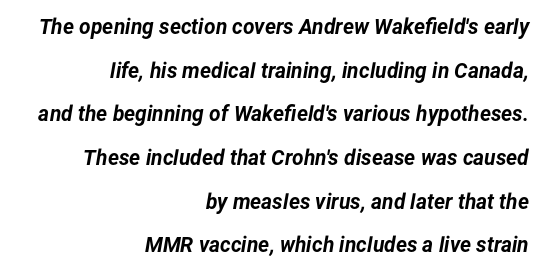
Looking at the ascenders, they clearly lean. The passage shown stacks its lines with a broad gap. The baseline area is clear. The characters look thick and weighty, a clear bold. In CSS terms this would be text-align: right.
